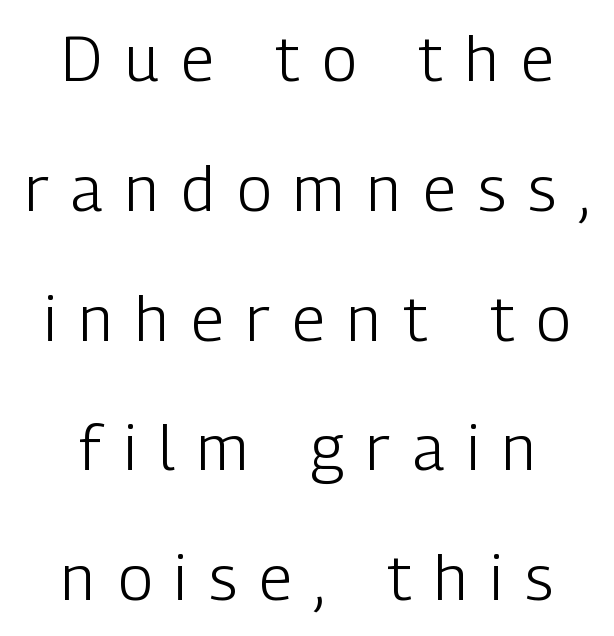
{"serif": "no", "italic": "no", "bold": "no", "weight": "light", "width": "condensed", "stroke_contrast": "low", "x_height": "medium", "monospaced": "no", "underline": "no", "line_spacing": "loose", "line_spacing_ratio": 2.06, "letter_spacing": "wide", "letter_spacing_em": 0.36, "glyph_px": 63}
